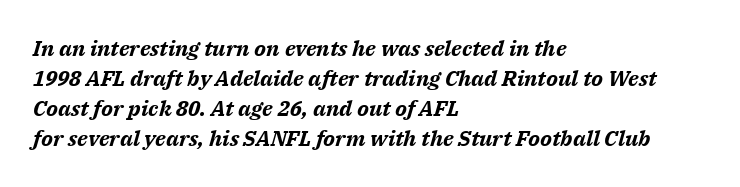
Q: Is the text bold? A: Yes.
Q: Is the text italic (slanted)? A: Yes, it leans right by about 14 degrees.
Q: Is the text underlined? A: No.
Q: How is the paragraph aligned? A: Left-aligned.
Q: Is the spacing between letters normal or unusually wide? A: Normal.
Q: Is the spacing between lines tight, normal or loose? A: Normal.
